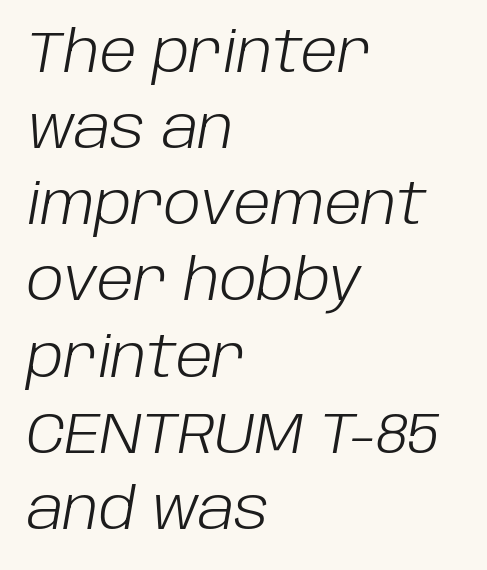
Notice how the passage keeps a crisp vertical edge on the left only. Looks like regular typesetting: each glyph gets only the width it needs. An italicized treatment has been applied to the whole sample. Vertically, the passage feels balanced, rows spaced as you'd expect.
